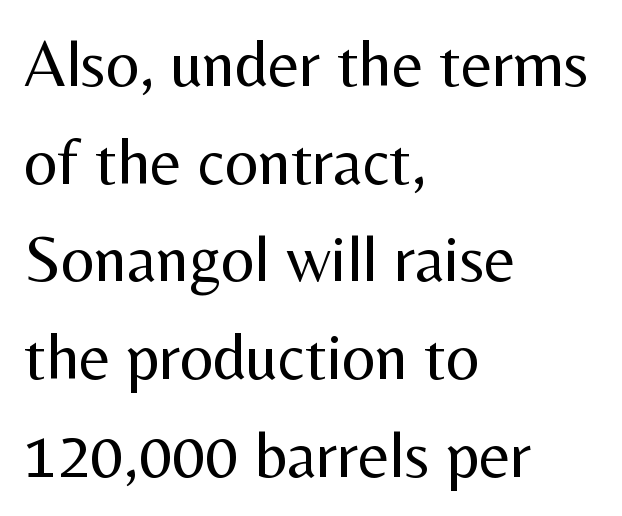
The image shows 66 px regular-weight sans-serif type, upright; set left-aligned, normal line spacing (1.48x), normal letter spacing, not underlined; medium stroke contrast and a medium x-height.
